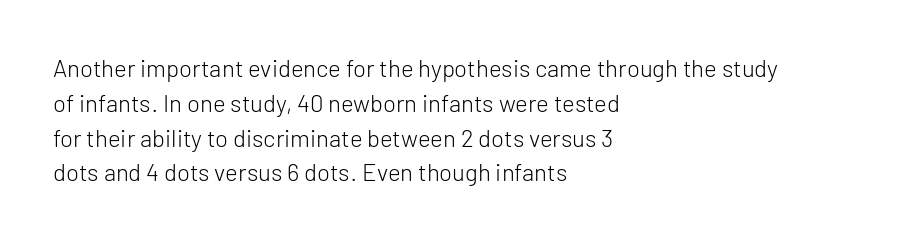
{"italic": "no", "bold": "no", "underline": "no", "align": "left", "line_spacing": "normal", "line_spacing_ratio": 1.45, "letter_spacing": "normal", "letter_spacing_em": 0.0, "glyph_px": 24}
